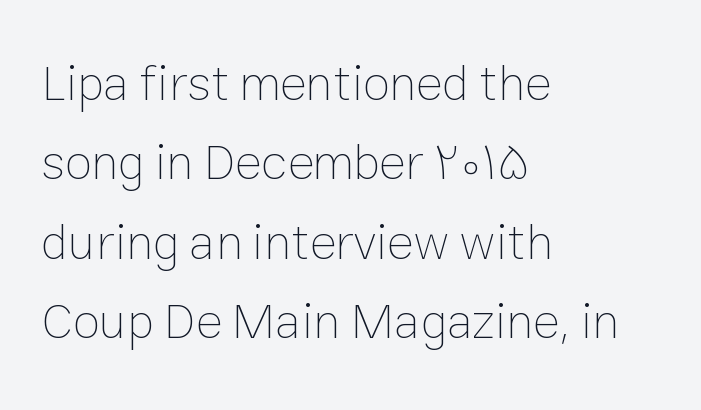
No italicization has been applied; the sample stays upright. The ragged edge is on the right, which tells us the setting is flush left. Regular leading. A typesetter would call this proportional, since set widths differ per character.
